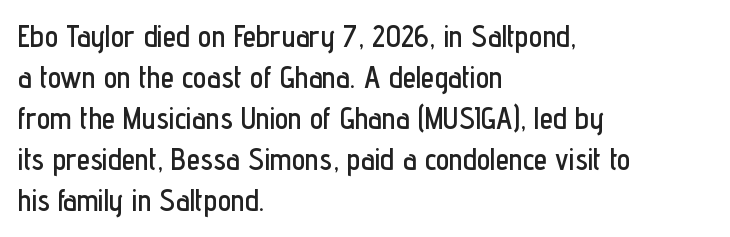
The image shows 30 px condensed sans-serif type, upright; set left-aligned, normal line spacing (1.37x), normal letter spacing, not underlined; low stroke contrast and a medium x-height.
